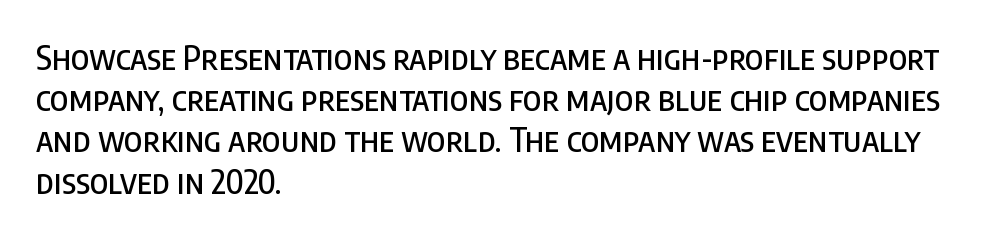
{"serif": "no", "italic": "no", "width": "condensed", "stroke_contrast": "low", "x_height": "large", "monospaced": "no", "underline": "no", "align": "left", "line_spacing": "normal", "line_spacing_ratio": 1.25, "letter_spacing": "normal", "letter_spacing_em": 0.0, "glyph_px": 33}
